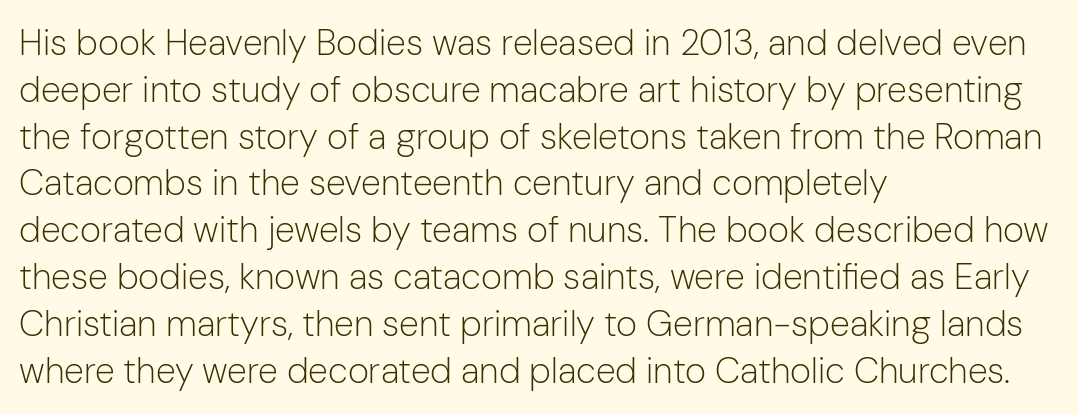
{"serif": "no", "italic": "no", "bold": "no", "weight": "light", "width": "normal", "stroke_contrast": "low", "x_height": "medium", "monospaced": "no", "underline": "no", "align": "left", "line_spacing": "normal", "line_spacing_ratio": 1.3, "letter_spacing": "normal", "letter_spacing_em": 0.0, "glyph_px": 36}
